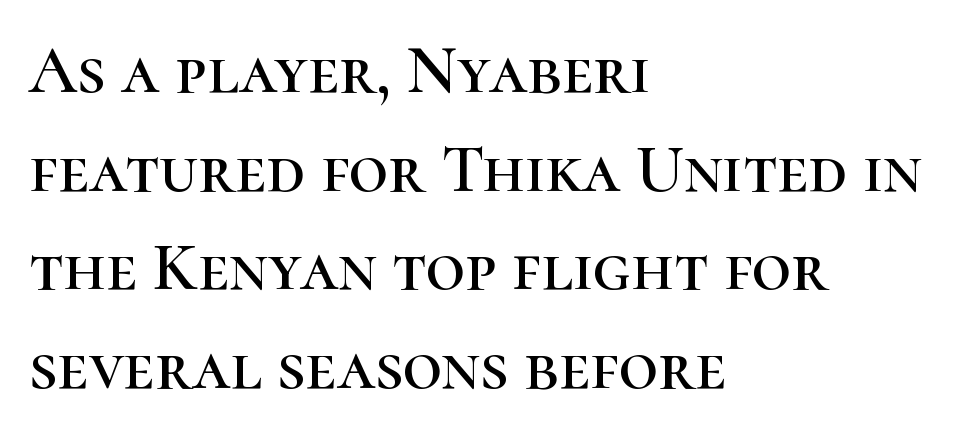
Q: Is the text italic (slanted)? A: No, it is upright.
Q: Is the typeface a serif or a sans-serif typeface? A: Serif.
Q: Is the text underlined? A: No.
Q: How is the paragraph aligned? A: Left-aligned.
Q: Is the spacing between letters normal or unusually wide? A: Normal.
Q: Is the spacing between lines tight, normal or loose? A: Normal.
Q: Width (condensed, normal, or wide)? A: Normal.
Q: Stroke contrast? A: High.
Q: x-height? A: Medium.
Q: Monospaced? A: No.
